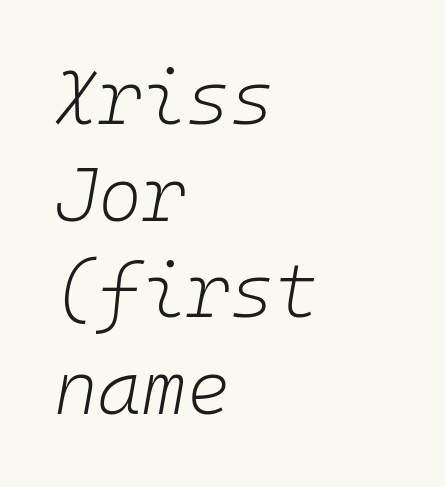
Q: Is the text bold? A: No.
Q: Is the text italic (slanted)? A: Yes, it leans right by about 10 degrees.
Q: Is the text underlined? A: No.
Q: How is the paragraph aligned? A: Left-aligned.
Q: Is the spacing between letters normal or unusually wide? A: Normal.
Q: Is the spacing between lines tight, normal or loose? A: Normal.
Q: Width (condensed, normal, or wide)? A: Normal.
Q: Stroke contrast? A: Low.
Q: x-height? A: Medium.
Q: Monospaced? A: Yes.
